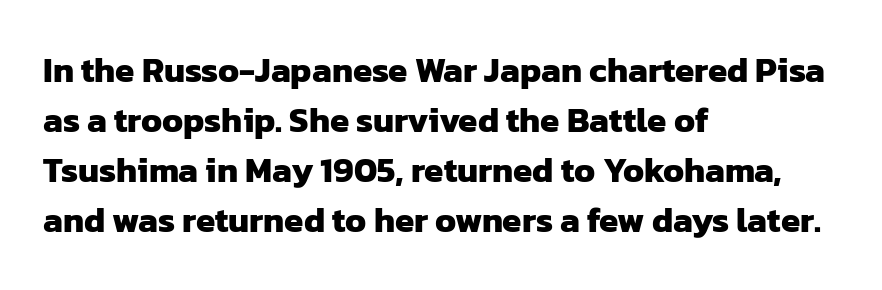
Q: Is the text bold? A: Yes.
Q: Is the typeface a serif or a sans-serif typeface? A: Sans-serif.
Q: Is the text underlined? A: No.
Q: How is the paragraph aligned? A: Left-aligned.
Q: Is the spacing between letters normal or unusually wide? A: Normal.
Q: Is the spacing between lines tight, normal or loose? A: Normal.
Q: Width (condensed, normal, or wide)? A: Normal.
Q: Stroke contrast? A: Low.
Q: x-height? A: Medium.
Q: Monospaced? A: No.
